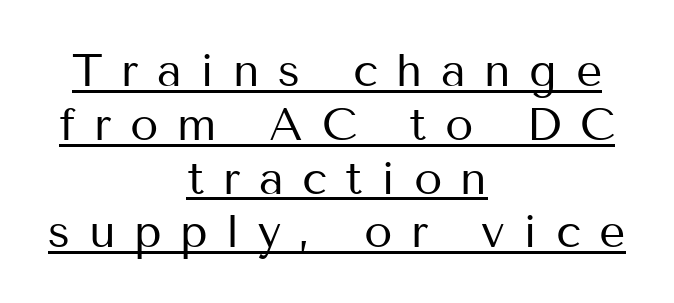
Q: Is the text bold? A: No.
Q: Is the text italic (slanted)? A: No, it is upright.
Q: Is the typeface a serif or a sans-serif typeface? A: Sans-serif.
Q: Is the text underlined? A: Yes.
Q: How is the paragraph aligned? A: Centered.
Q: Is the spacing between letters normal or unusually wide? A: Unusually wide.
Q: Width (condensed, normal, or wide)? A: Normal.
Q: Stroke contrast? A: Medium.
Q: x-height? A: Medium.
Q: Monospaced? A: No.
